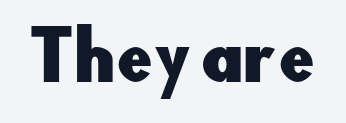
{"serif": "no", "italic": "no", "width": "normal", "stroke_contrast": "low", "x_height": "small", "monospaced": "no", "underline": "no", "letter_spacing": "normal", "letter_spacing_em": 0.0, "glyph_px": 65}
